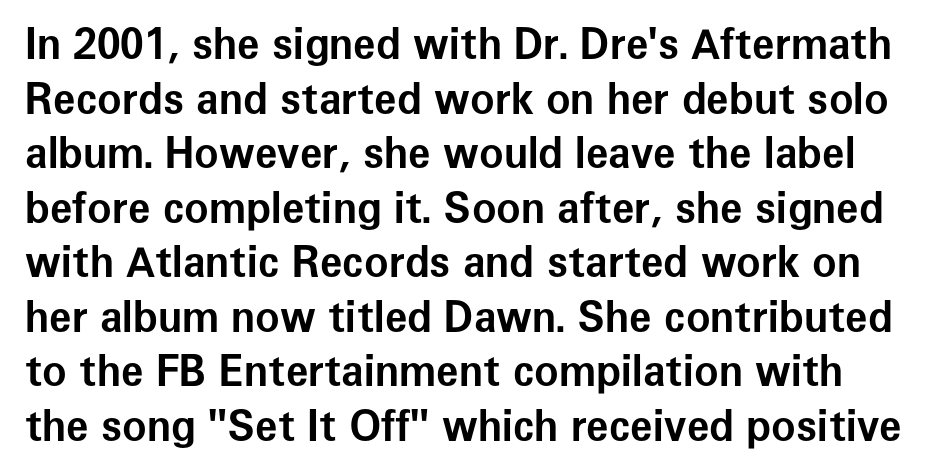
Q: Is the text bold? A: Yes.
Q: Is the text italic (slanted)? A: No, it is upright.
Q: Is the typeface a serif or a sans-serif typeface? A: Sans-serif.
Q: Is the text underlined? A: No.
Q: Is the spacing between letters normal or unusually wide? A: Normal.
Q: Is the spacing between lines tight, normal or loose? A: Normal.
Q: Width (condensed, normal, or wide)? A: Normal.
Q: Stroke contrast? A: Low.
Q: x-height? A: Medium.
Q: Monospaced? A: No.
